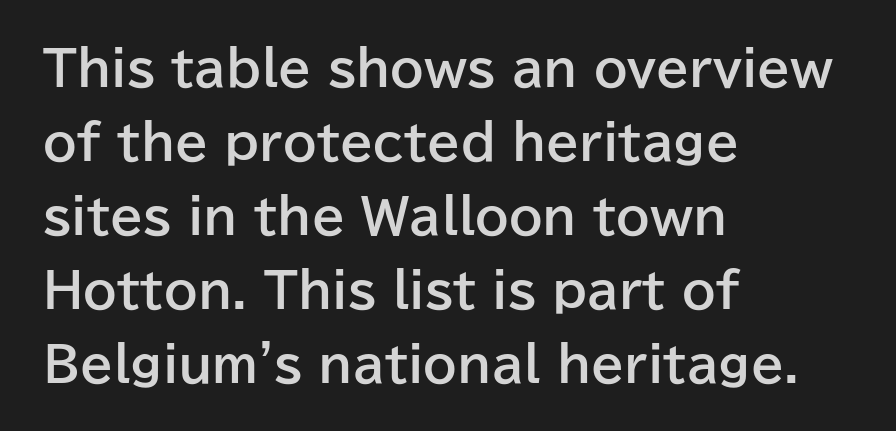
{"serif": "no", "italic": "no", "bold": "yes", "weight": "bold", "width": "normal", "stroke_contrast": "low", "x_height": "medium", "monospaced": "no", "underline": "no", "align": "left", "line_spacing": "normal", "line_spacing_ratio": 1.54, "letter_spacing": "normal", "letter_spacing_em": 0.0, "glyph_px": 48}
